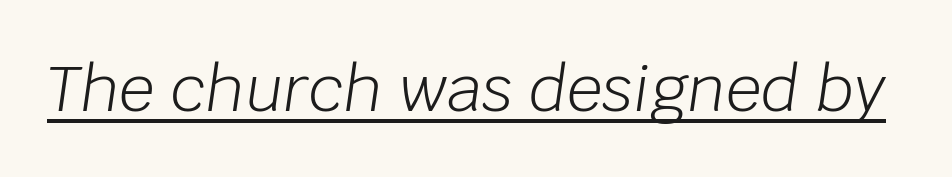
Honestly, the underline is the first thing you notice here. The rendering uses natural spacing where letterforms have individual widths. The cut favours lightness, reaching ordinary text weight at its darkest. Observe the lean: these are italic letterforms. Short note: letters normally spaced.
